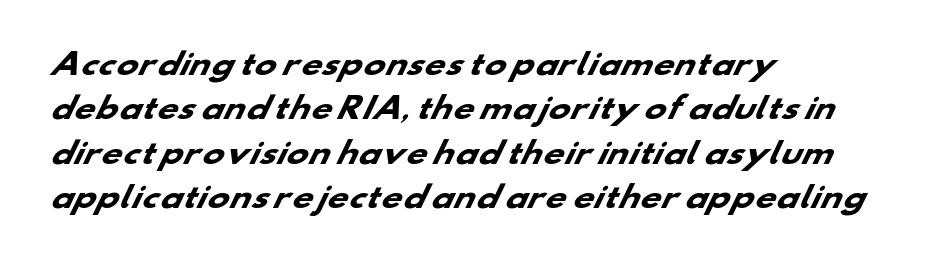
Q: Is the text bold? A: Yes.
Q: Is the typeface a serif or a sans-serif typeface? A: Sans-serif.
Q: Is the text underlined? A: No.
Q: How is the paragraph aligned? A: Left-aligned.
Q: Is the spacing between letters normal or unusually wide? A: Normal.
Q: Is the spacing between lines tight, normal or loose? A: Normal.
Q: Width (condensed, normal, or wide)? A: Wide.
Q: Stroke contrast? A: Low.
Q: x-height? A: Small.
Q: Monospaced? A: No.
